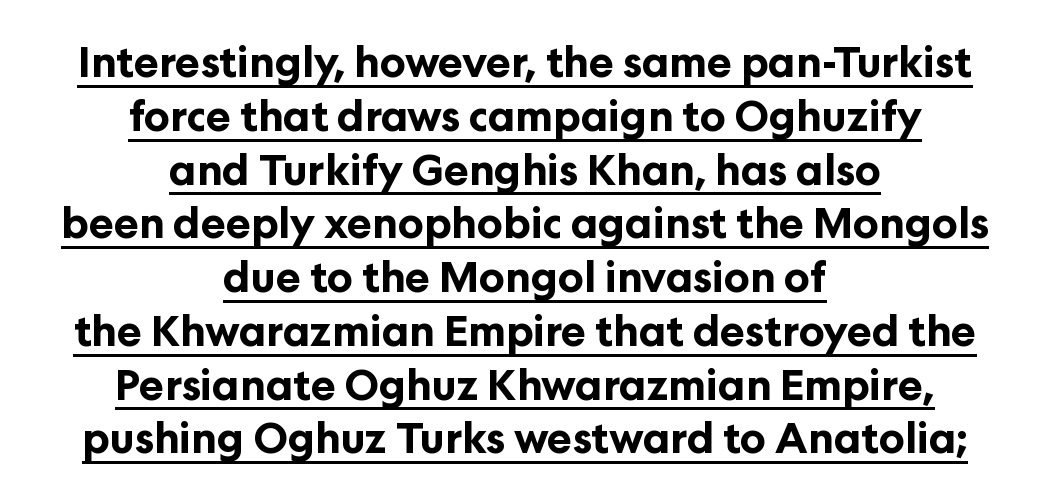
Notice how the stems are strictly vertical — no italics here. The type family on display is of the sans-serif kind. The characters look thick and weighty, a clear bold. Regular leading. The typesetter has applied underlining to the passage shown.
